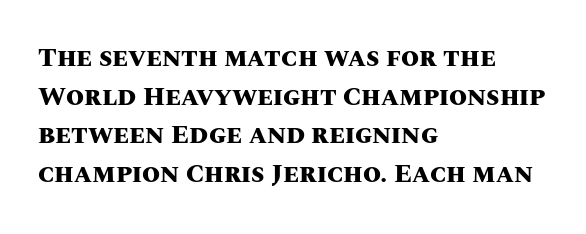
Leading: standard. Glyph-to-glyph distance matches everyday printed text. The face used here has the dense, thick strokes of a bold. These lines stack with their left ends in a neat column.
